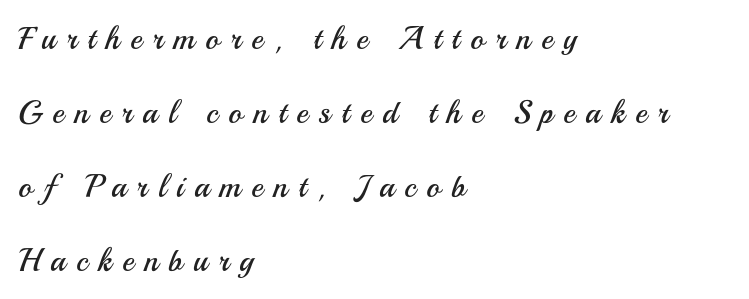
Q: Is the text bold? A: No.
Q: Is the text italic (slanted)? A: Yes.
Q: Is the typeface a serif or a sans-serif typeface? A: Sans-serif.
Q: Is the text underlined? A: No.
Q: How is the paragraph aligned? A: Left-aligned.
Q: Is the spacing between letters normal or unusually wide? A: Unusually wide.
Q: Is the spacing between lines tight, normal or loose? A: Loose.
Q: Width (condensed, normal, or wide)? A: Normal.
Q: Stroke contrast? A: Medium.
Q: x-height? A: Small.
Q: Monospaced? A: No.
